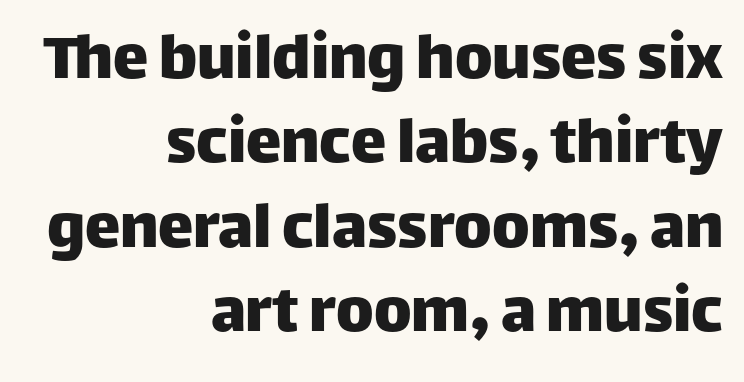
The image shows 71 px sans-serif type, upright; set right-aligned, line spacing 1.19x, normal letter spacing, not underlined; low stroke contrast and a large x-height.
